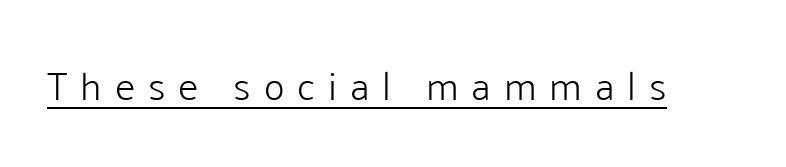
{"serif": "no", "italic": "no", "bold": "no", "weight": "light", "width": "normal", "stroke_contrast": "low", "x_height": "medium", "monospaced": "no", "underline": "yes", "letter_spacing": "wide", "letter_spacing_em": 0.32, "glyph_px": 40}
